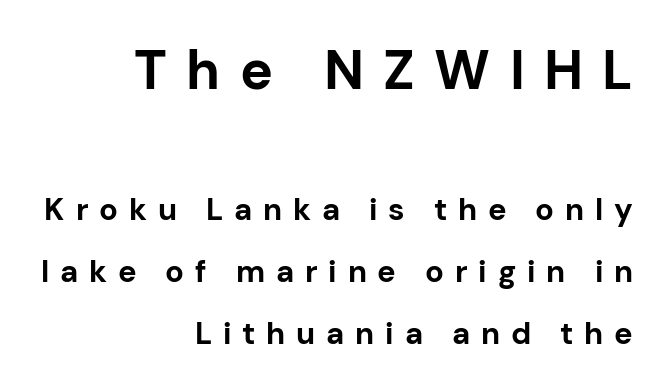
The image shows 55 px bold sans-serif type, upright; set right-aligned, loose line spacing (2.01x), unusually wide letter spacing (+0.35 em), not underlined; the first (top) block is 1.77x larger; low stroke contrast and a medium x-height.
